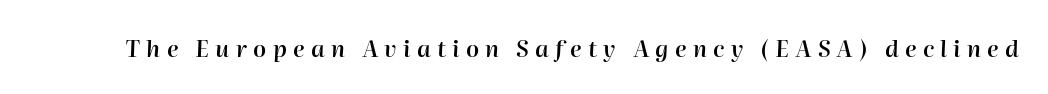
Q: Is the text bold? A: Semi-bold.
Q: Is the text italic (slanted)? A: Yes, it leans right by about 2 degrees.
Q: Is the text underlined? A: No.
Q: Is the spacing between letters normal or unusually wide? A: Unusually wide.
